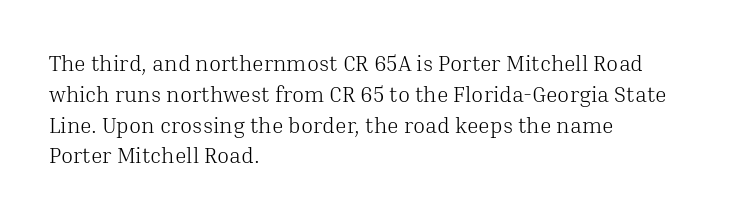
{"italic": "no", "bold": "no", "underline": "no", "align": "left", "line_spacing": "normal", "line_spacing_ratio": 1.4, "letter_spacing": "normal", "letter_spacing_em": 0.0, "glyph_px": 22}
